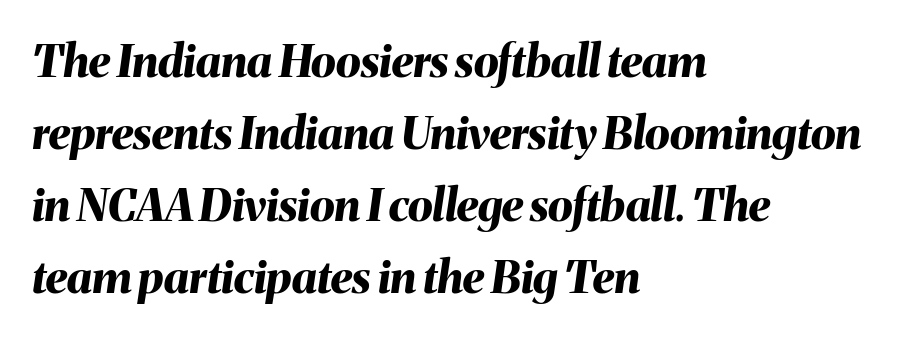
The image shows 45 px bold type, italic (leaning right); set left-aligned, normal line spacing (1.6x), normal letter spacing, not underlined; medium stroke contrast and a medium x-height.
